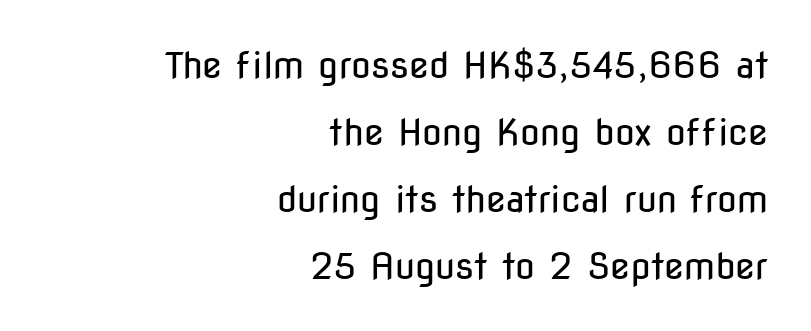
{"serif": "no", "italic": "no", "bold": "no", "weight": "regular", "width": "condensed", "stroke_contrast": "low", "x_height": "medium", "monospaced": "no", "underline": "no", "align": "right", "line_spacing_ratio": 1.86, "letter_spacing": "normal", "letter_spacing_em": 0.0, "glyph_px": 36}
